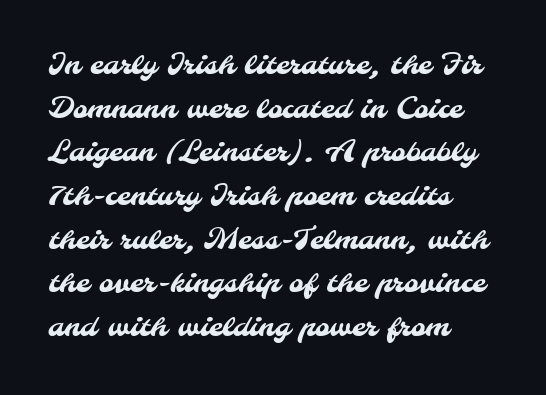
Q: Is the typeface a serif or a sans-serif typeface? A: Sans-serif.
Q: Is the text underlined? A: No.
Q: How is the paragraph aligned? A: Left-aligned.
Q: Is the spacing between letters normal or unusually wide? A: Normal.
Q: Is the spacing between lines tight, normal or loose? A: Normal.
Q: Width (condensed, normal, or wide)? A: Normal.
Q: Stroke contrast? A: Medium.
Q: x-height? A: Small.
Q: Monospaced? A: No.
